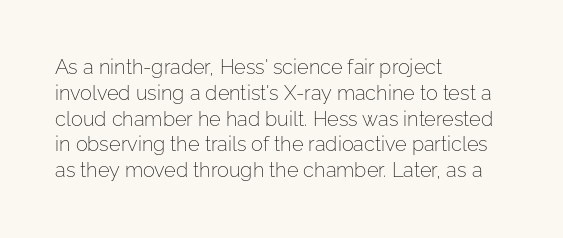
{"italic": "no", "bold": "no", "underline": "no", "align": "left", "line_spacing": "normal", "line_spacing_ratio": 1.29, "letter_spacing": "normal", "letter_spacing_em": 0.0, "glyph_px": 20}
